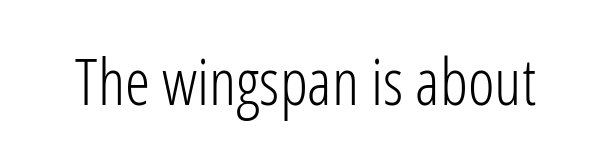
Caption: standard tracking, unaltered. This sample has the flowing, uneven cadence of proportional lettering. This is sans-serif lettering, the kind often seen on screens and signage. Words float on clear page, feet unadorned. The typography opts for an upright posture over an oblique one. Is the type heavy? It reads as light-to-regular instead.
